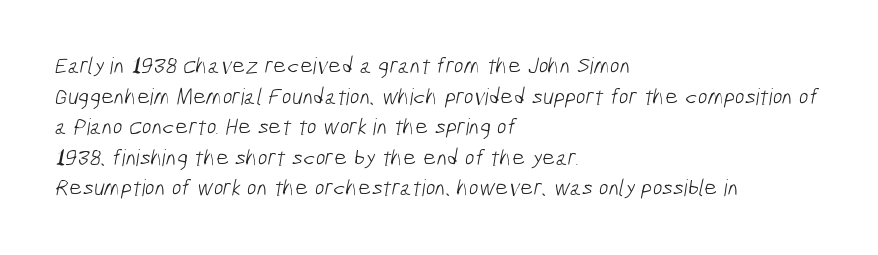
The image shows 23 px text type; set left-aligned, normal line spacing (1.33x), normal letter spacing, not underlined.
